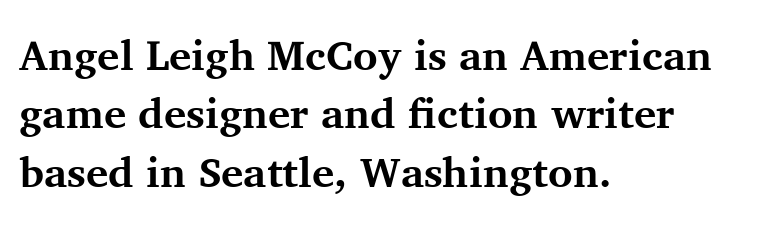
The image shows 42 px bold serif type, upright; set left-aligned, normal line spacing (1.39x), normal letter spacing, not underlined; medium stroke contrast and a medium x-height.
